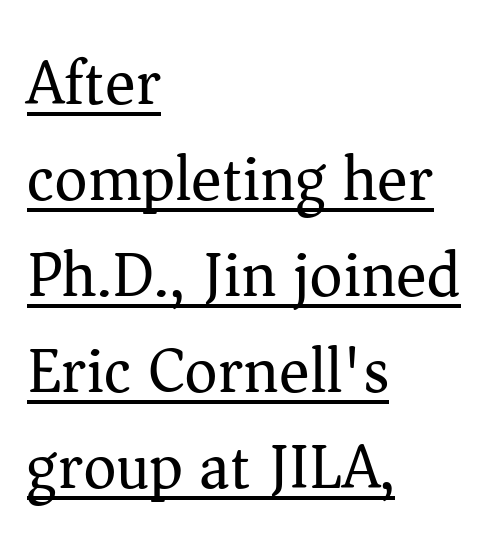
The image shows 64 px regular-weight serif type, upright; set left-aligned, normal line spacing (1.5x), normal letter spacing, underlined; medium stroke contrast and a medium x-height.
